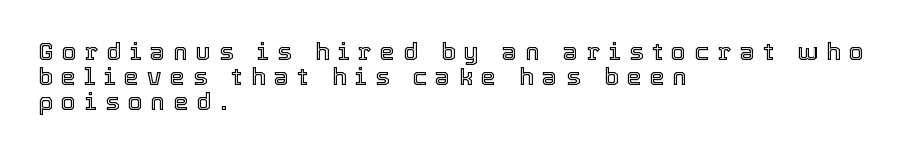
Q: Is the text italic (slanted)? A: No, it is upright.
Q: Is the text underlined? A: No.
Q: How is the paragraph aligned? A: Left-aligned.
Q: Is the spacing between letters normal or unusually wide? A: Unusually wide.
Q: Is the spacing between lines tight, normal or loose? A: Tight.
